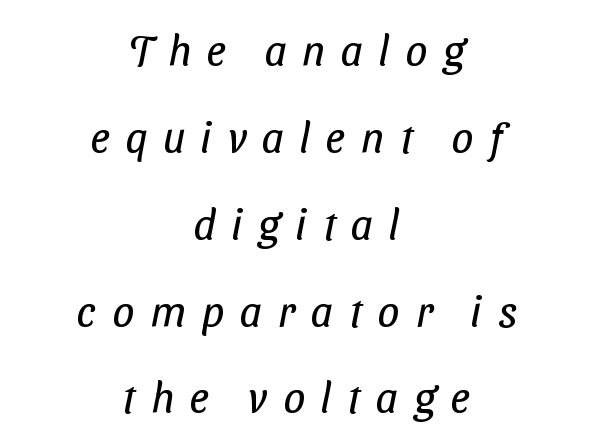
Q: Is the text bold? A: No.
Q: Is the typeface a serif or a sans-serif typeface? A: Sans-serif.
Q: Is the text underlined? A: No.
Q: How is the paragraph aligned? A: Centered.
Q: Is the spacing between letters normal or unusually wide? A: Unusually wide.
Q: Is the spacing between lines tight, normal or loose? A: Loose.
Q: Width (condensed, normal, or wide)? A: Condensed.
Q: Stroke contrast? A: Low.
Q: x-height? A: Medium.
Q: Monospaced? A: No.
